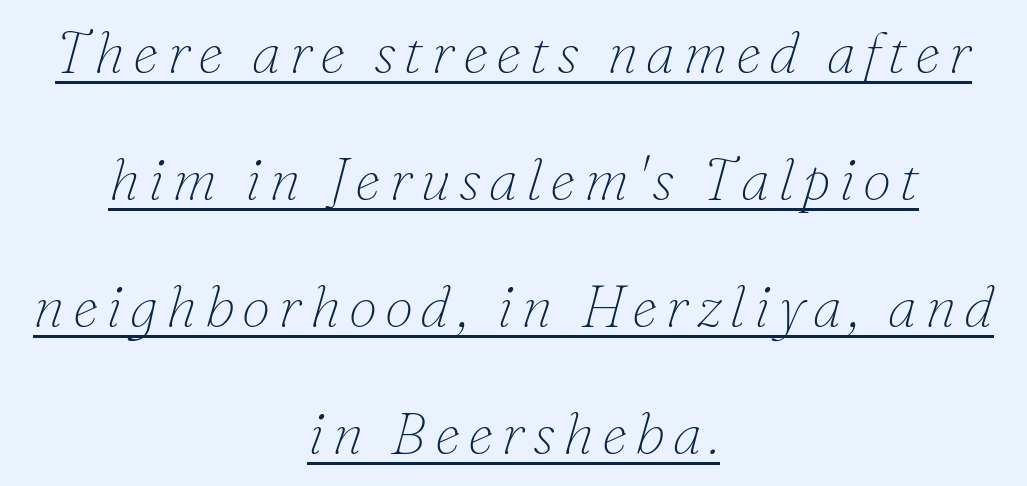
Line starts and ends both wander, symmetrically. Rows of type keep a wide berth in the vertical direction. An italicized treatment has been applied to the whole sample. The lettering is marked with a stroke running underneath it. Here the designer chose a conventional face with non-uniform glyph widths. Note: serifs present on the glyphs.
